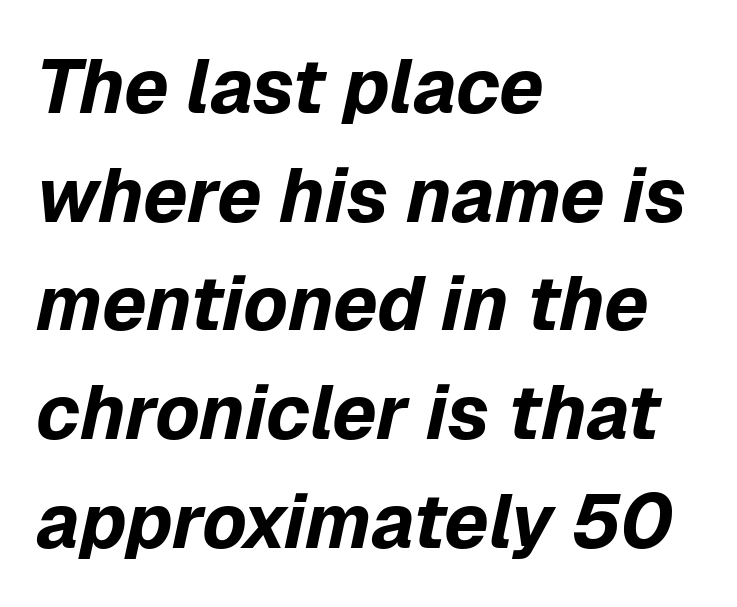
The image shows 76 px bold type, italic (leaning right); set left-aligned, normal line spacing (1.43x), normal letter spacing, not underlined; low stroke contrast and a medium x-height.
